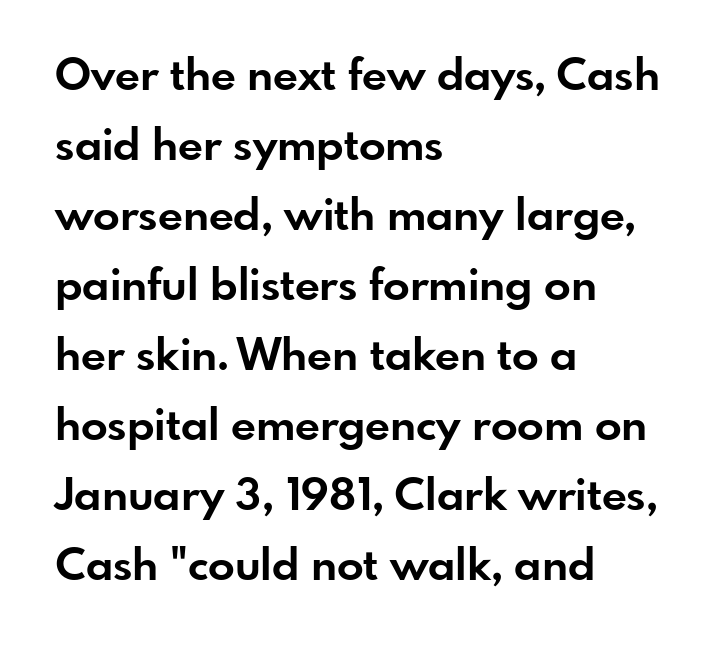
The image shows 44 px bold sans-serif type, upright; set left-aligned, normal line spacing (1.59x), normal letter spacing, not underlined; low stroke contrast and a small x-height.
